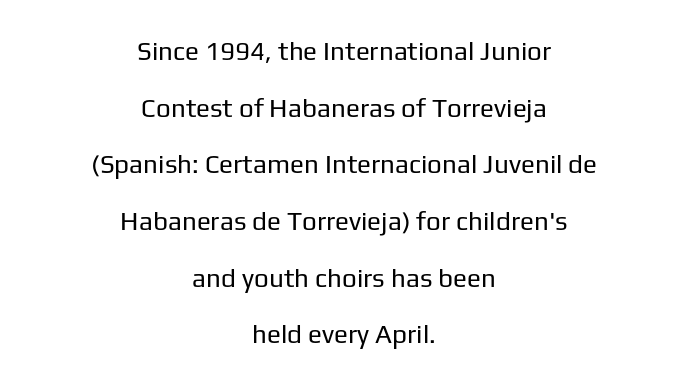
Type without underlining. Regarding leading, the lines here are spaced well apart. A typesetter would mark this as roman, not italic. The strokes carry an ordinary text weight at most. Neither beginnings nor endings align; midpoints do. Spacing between characters is what you'd get straight out of the box.
